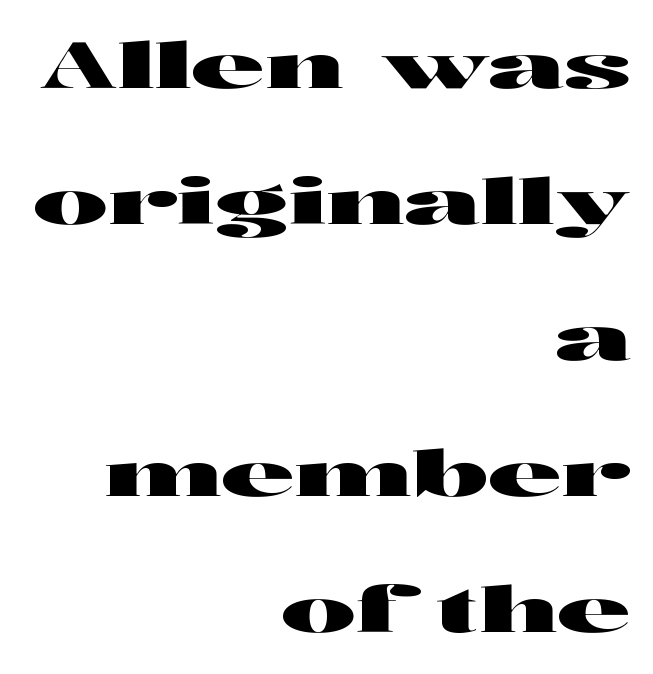
Q: Is the text italic (slanted)? A: No, it is upright.
Q: Is the typeface a serif or a sans-serif typeface? A: Sans-serif.
Q: Is the text underlined? A: No.
Q: How is the paragraph aligned? A: Right-aligned.
Q: Is the spacing between letters normal or unusually wide? A: Normal.
Q: Is the spacing between lines tight, normal or loose? A: Loose.
Q: Width (condensed, normal, or wide)? A: Wide.
Q: Stroke contrast? A: High.
Q: x-height? A: Medium.
Q: Monospaced? A: No.
